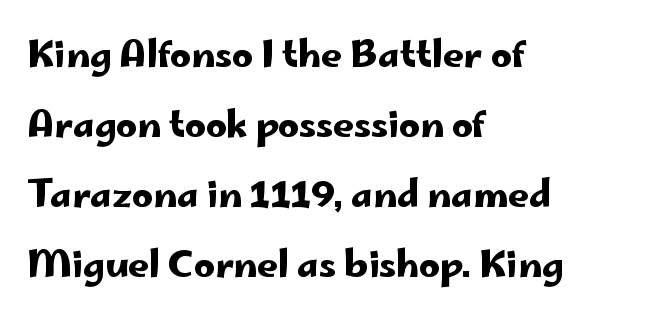
The area under the type is left untouched. The glyphs in this specimen are sans serif. Looks like regular typesetting: each glyph gets only the width it needs. One glance says open: line gaps are wider than usual. Horizontal alignment here is leftward, the default for most running prose.
